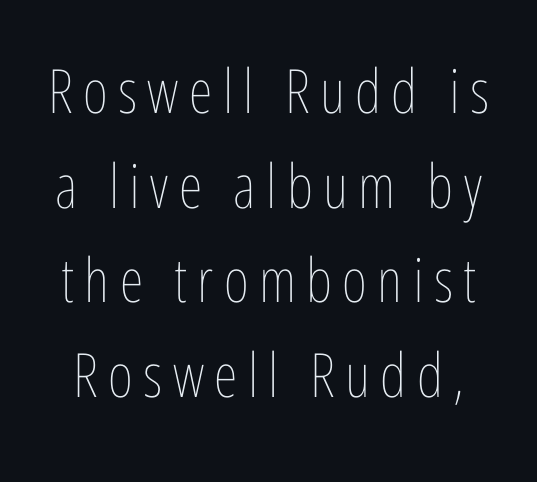
The image shows 61 px thin, condensed type, upright; set normal line spacing (1.55x), not underlined; low stroke contrast and a medium x-height.
